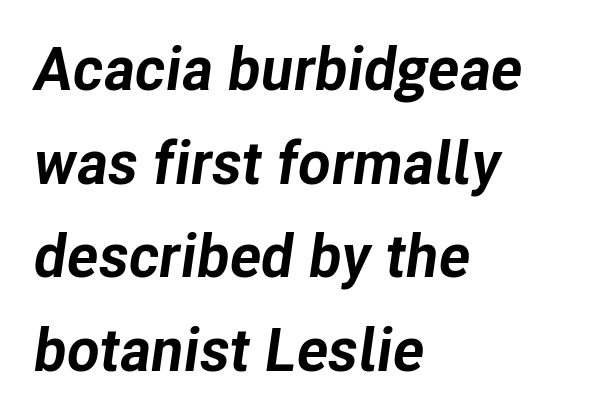
The image shows 60 px bold type, italic (leaning right); set left-aligned, normal line spacing (1.56x), normal letter spacing, not underlined; low stroke contrast and a medium x-height.
